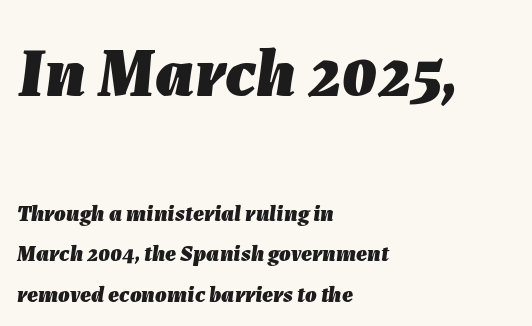
The image shows 69 px heavy type, italic (leaning right); set left-aligned, line spacing 1.76x, normal letter spacing, not underlined; the first (top) block is 3.0x larger; low stroke contrast and a medium x-height.
